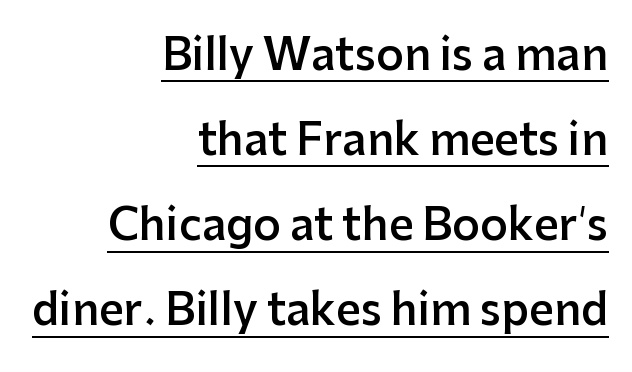
{"serif": "no", "italic": "no", "bold": "semi", "weight": "semibold", "width": "normal", "stroke_contrast": "low", "x_height": "medium", "monospaced": "no", "underline": "yes", "align": "right", "line_spacing": "loose", "line_spacing_ratio": 1.98, "letter_spacing": "normal", "letter_spacing_em": 0.0, "glyph_px": 43}
